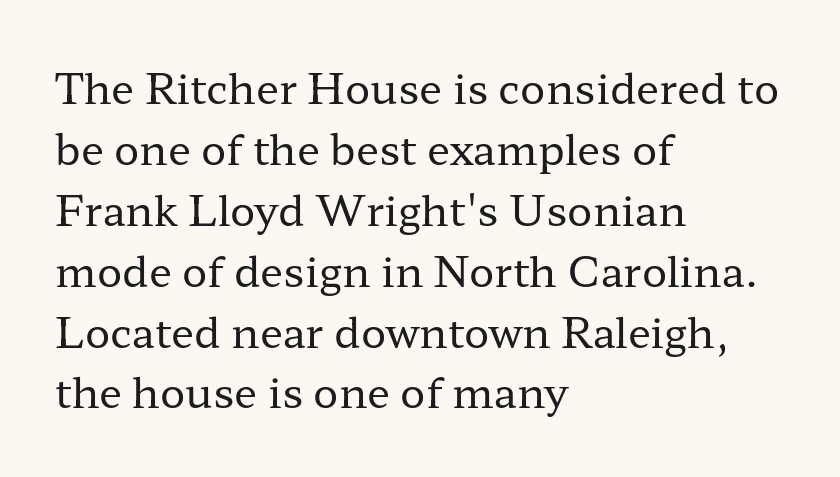
The letters look calm and open, with moderate or lighter stems. The string is rendered with underlining switched off. This sample uses plain, unmodified letter spacing. A typesetter would call this leading conventional body-copy spacing. A typesetter would label this face a serif.
